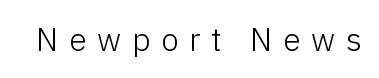
Posture: straight, roman, zero tilt. Underlining? Definitely not there. Vertical stems look standard width or narrower in stroke. Think of a printed novel: that variable character pitch is what you see here. Look at the tracking — it's clearly loosened, letters drifting apart.
